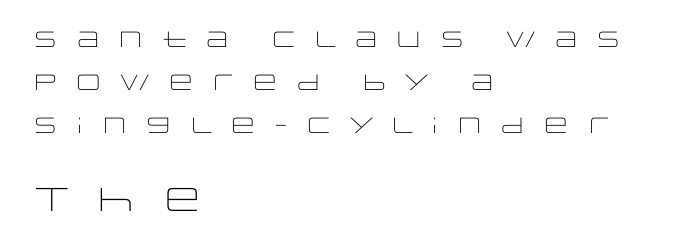
{"serif": "no", "italic": "no", "bold": "no", "weight": "light", "width": "wide", "stroke_contrast": "low", "x_height": "large", "monospaced": "no", "underline": "no", "align": "left", "line_spacing": "loose", "line_spacing_ratio": 1.95, "letter_spacing": "wide", "letter_spacing_em": 0.48, "larger_block": "second", "size_ratio": 1.5, "glyph_px": 33}
